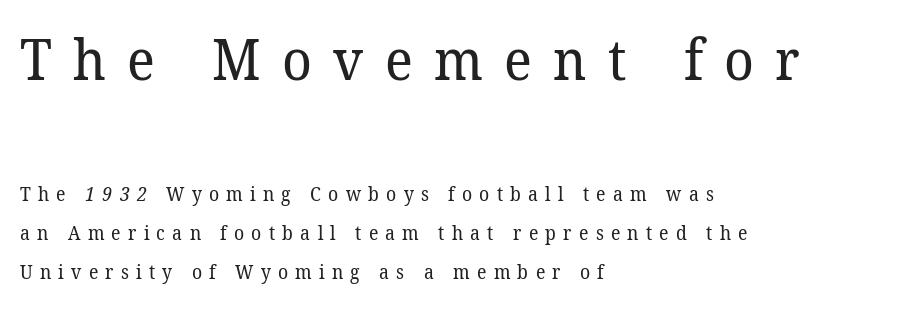
{"serif": "yes", "bold": "no", "weight": "regular", "width": "normal", "stroke_contrast": "low", "x_height": "medium", "monospaced": "no", "underline": "no", "align": "left", "line_spacing": "loose", "line_spacing_ratio": 2.06, "letter_spacing": "wide", "letter_spacing_em": 0.38, "larger_block": "first", "size_ratio": 2.95, "glyph_px": 56}
